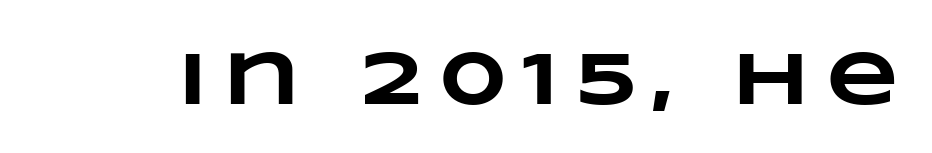
The image shows 75 px heavy, wide type; set unusually wide letter spacing (+0.22 em), not underlined; low stroke contrast and a large x-height.
